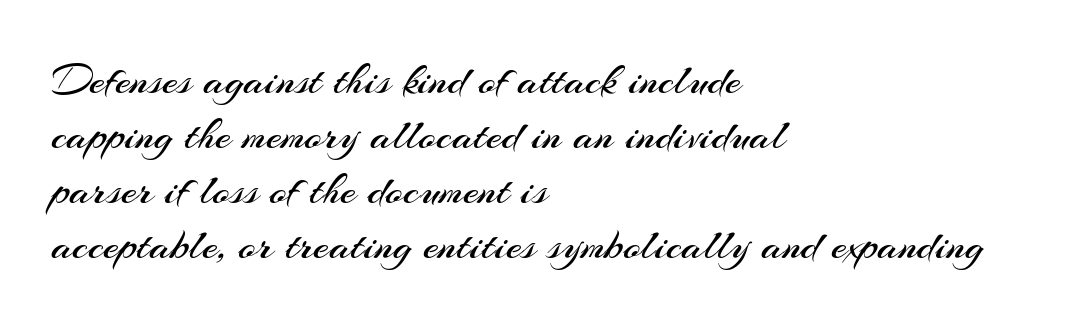
The lines in this sample share a left origin and differ only in where they stop. The passage shown has conventional tracking throughout. Nothing heavy about these letters — not bold at all. The glyphs are unaccompanied by any horizontal stroke below them.
